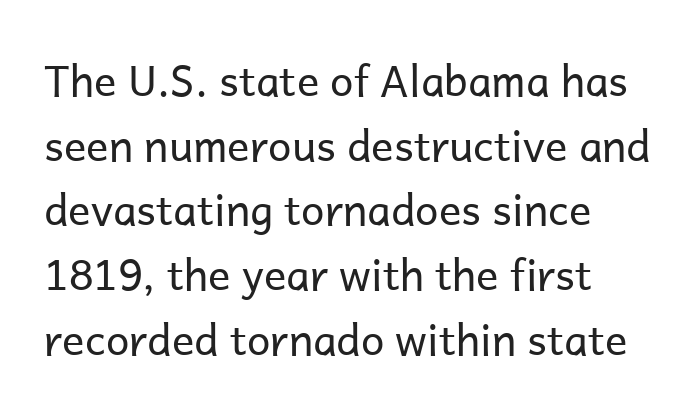
When letters stand straight like this, we call the style roman or upright. Teacher's note: observe the even left margin — that is flush-left alignment. The line-height multiplier appears to be the usual default. The passage shown is not underscored anywhere.
